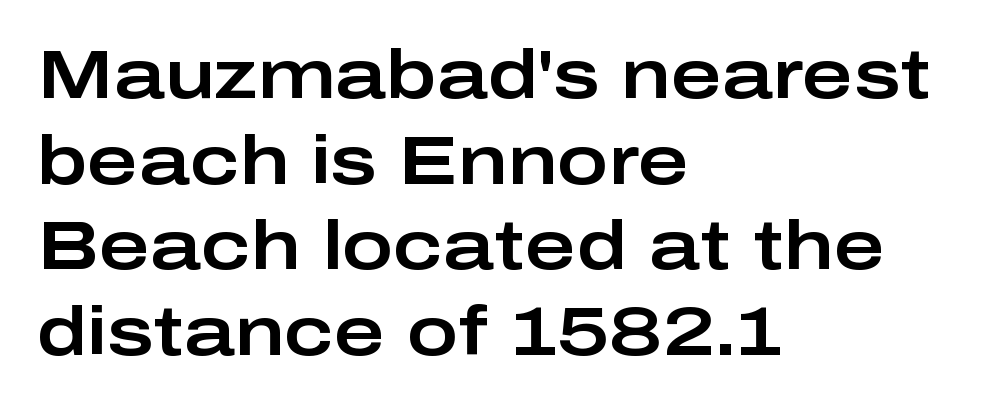
{"serif": "no", "italic": "no", "width": "wide", "stroke_contrast": "low", "x_height": "medium", "monospaced": "no", "underline": "no", "align": "left", "line_spacing_ratio": 1.24, "letter_spacing": "normal", "letter_spacing_em": 0.0, "glyph_px": 69}
